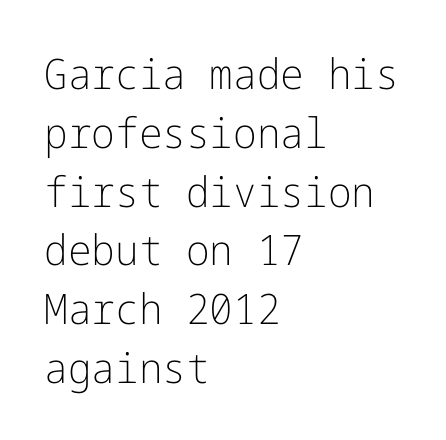
Q: Is the text bold? A: No.
Q: Is the text italic (slanted)? A: No, it is upright.
Q: Is the typeface a serif or a sans-serif typeface? A: Sans-serif.
Q: Is the text underlined? A: No.
Q: How is the paragraph aligned? A: Left-aligned.
Q: Is the spacing between letters normal or unusually wide? A: Normal.
Q: Is the spacing between lines tight, normal or loose? A: Normal.
Q: Width (condensed, normal, or wide)? A: Normal.
Q: Stroke contrast? A: Low.
Q: x-height? A: Medium.
